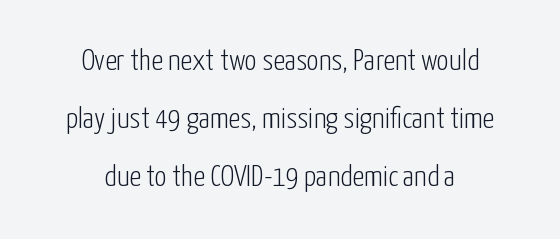
{"serif": "no", "italic": "no", "bold": "no", "weight": "light", "width": "condensed", "stroke_contrast": "low", "x_height": "medium", "monospaced": "no", "underline": "no", "line_spacing": "loose", "line_spacing_ratio": 1.93, "letter_spacing": "normal", "letter_spacing_em": 0.0, "glyph_px": 30}
